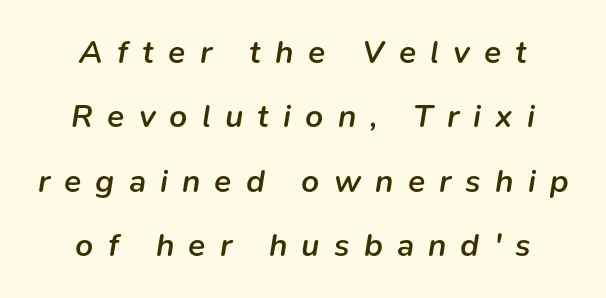
In terms of posture, this sample is oblique. The face used here is proportionally spaced, like ordinary book or web type. The lines in this sample share a center point and differ in where they start and stop. The strip under each line holds only bare page. The font is running at a semibold setting, under full bold. This sample uses expanded letter spacing, leaving extra air between glyphs.
